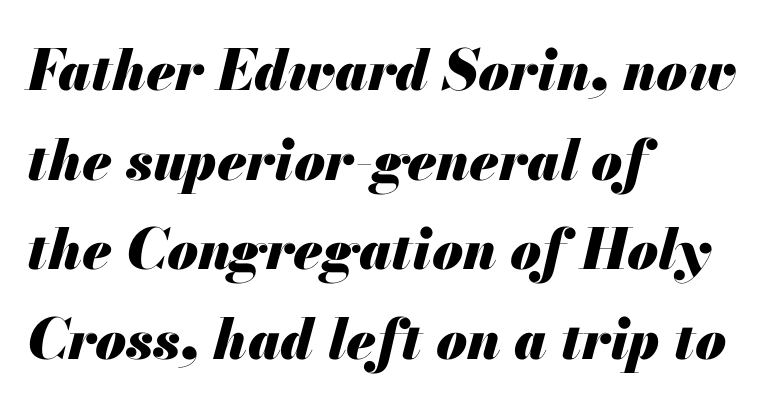
{"italic": "yes", "lean": "right", "slant_degrees": 13, "bold": "yes", "weight": "heavy", "width": "normal", "stroke_contrast": "medium", "x_height": "small", "monospaced": "no", "underline": "no", "align": "left", "line_spacing": "normal", "line_spacing_ratio": 1.6, "letter_spacing": "normal", "letter_spacing_em": 0.0, "glyph_px": 56}
